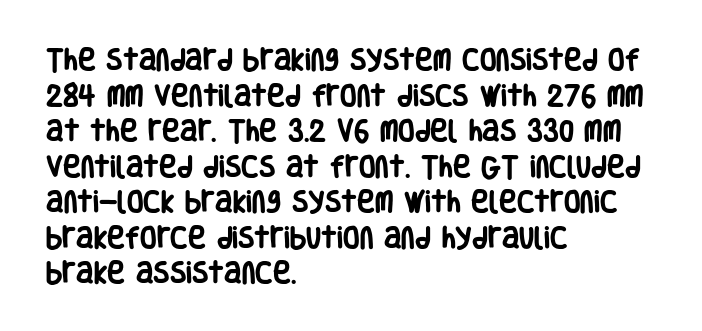
The image shows 24 px bold type, upright; set left-aligned, normal line spacing (1.48x), normal letter spacing, not underlined.
